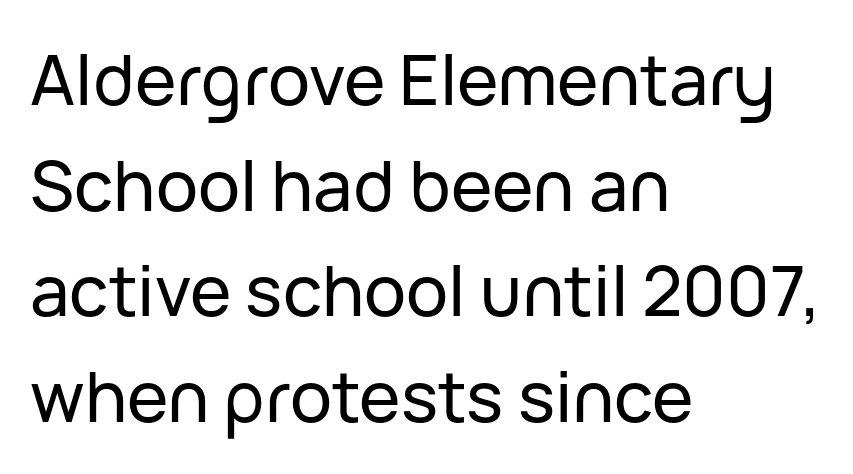
The image shows 70 px sans-serif type, upright; set left-aligned, normal line spacing (1.51x), normal letter spacing, not underlined; low stroke contrast and a medium x-height.
